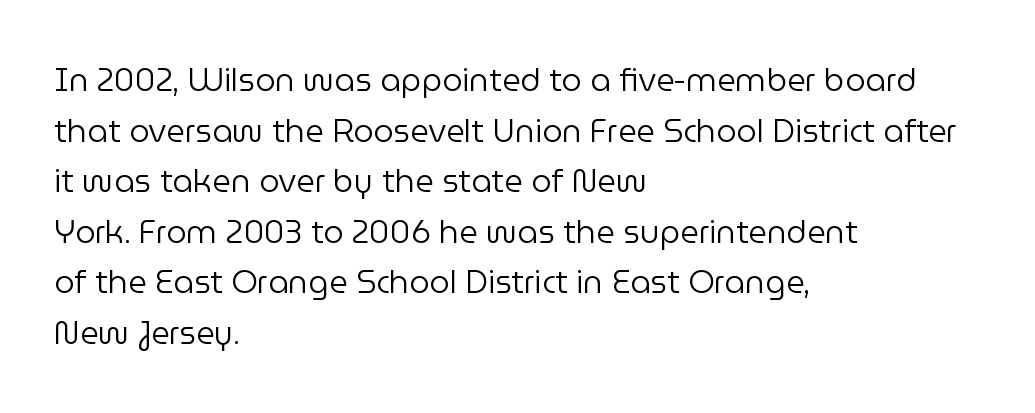
Q: Is the text bold? A: No.
Q: Is the text italic (slanted)? A: No, it is upright.
Q: Is the typeface a serif or a sans-serif typeface? A: Sans-serif.
Q: Is the text underlined? A: No.
Q: How is the paragraph aligned? A: Left-aligned.
Q: Is the spacing between letters normal or unusually wide? A: Normal.
Q: Is the spacing between lines tight, normal or loose? A: Normal.
Q: Width (condensed, normal, or wide)? A: Normal.
Q: Stroke contrast? A: Low.
Q: x-height? A: Medium.
Q: Monospaced? A: No.
